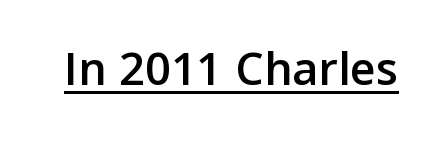
Looks like regular typesetting: each glyph gets only the width it needs. The gaps between neighbouring characters are ordinary and unremarkable. Typographically, this falls in the sans-serif category. Honestly, the underline is the first thing you notice here. You can tell it's not italic because the verticals are truly vertical.
